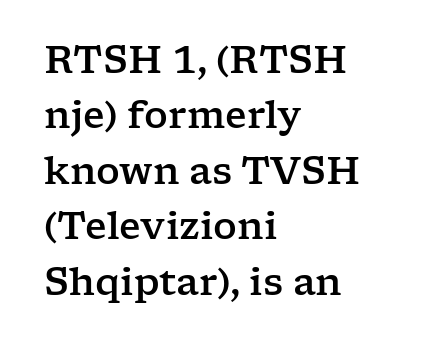
Q: Is the text italic (slanted)? A: No, it is upright.
Q: Is the typeface a serif or a sans-serif typeface? A: Serif.
Q: Is the text underlined? A: No.
Q: How is the paragraph aligned? A: Left-aligned.
Q: Is the spacing between letters normal or unusually wide? A: Normal.
Q: Is the spacing between lines tight, normal or loose? A: Normal.
Q: Width (condensed, normal, or wide)? A: Wide.
Q: Stroke contrast? A: Low.
Q: x-height? A: Medium.
Q: Monospaced? A: No.
